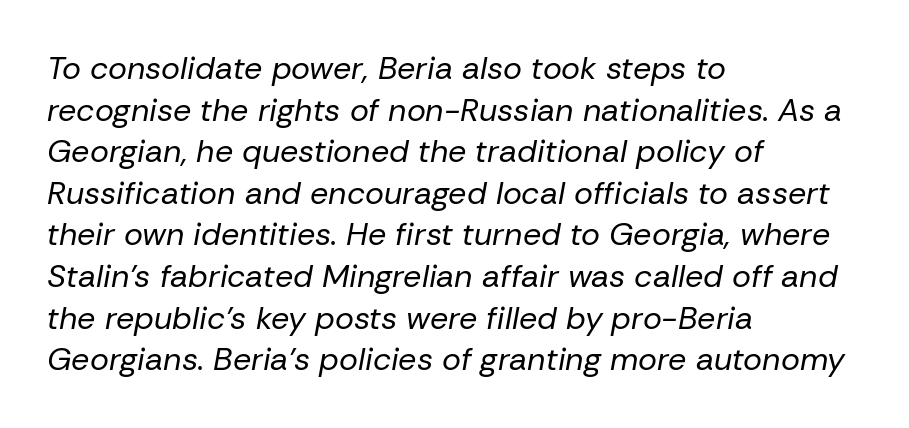
{"italic": "yes", "lean": "right", "slant_degrees": 10, "bold": "no", "weight": "regular", "width": "normal", "stroke_contrast": "low", "x_height": "medium", "monospaced": "no", "underline": "no", "align": "left", "line_spacing": "normal", "line_spacing_ratio": 1.3, "letter_spacing": "normal", "letter_spacing_em": 0.0, "glyph_px": 32}
